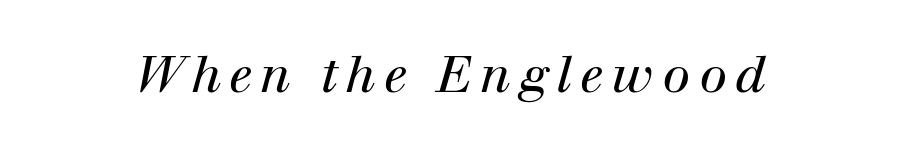
The image shows 50 px regular-weight serif type, italic (leaning right); set not underlined; high stroke contrast and a medium x-height.
